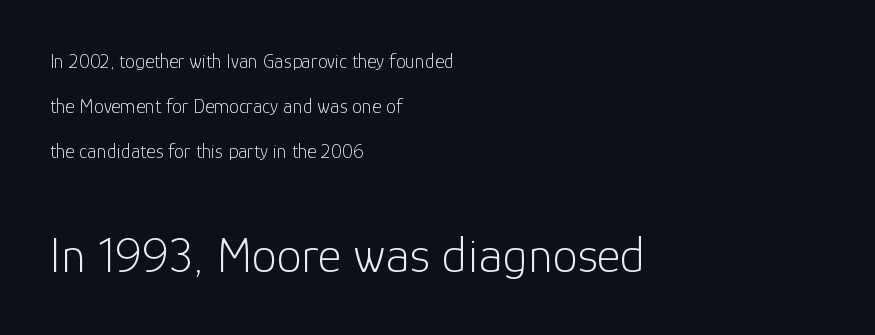
{"serif": "no", "italic": "no", "bold": "no", "weight": "light", "width": "normal", "stroke_contrast": "low", "x_height": "medium", "monospaced": "no", "underline": "no", "align": "left", "line_spacing": "loose", "line_spacing_ratio": 2.26, "letter_spacing": "normal", "letter_spacing_em": 0.0, "larger_block": "second", "size_ratio": 2.55, "glyph_px": 51}
